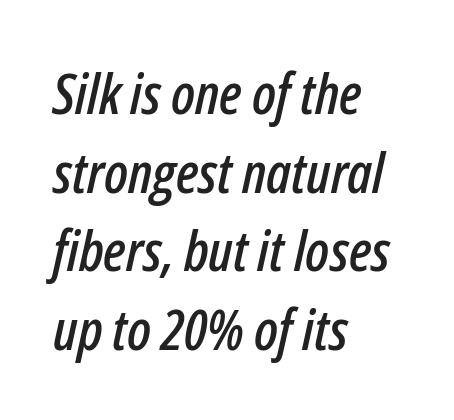
The image shows 57 px condensed type, italic (leaning right); set left-aligned, normal line spacing (1.38x), normal letter spacing, not underlined; low stroke contrast and a medium x-height.
